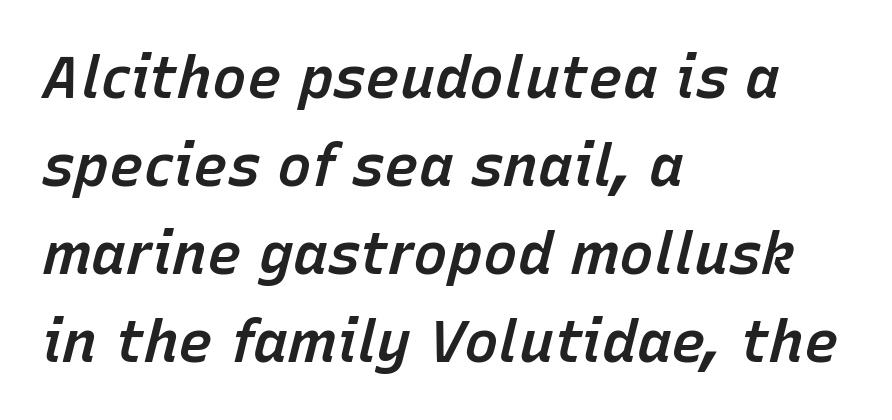
The image shows 58 px semibold type, italic (leaning right); set left-aligned, normal line spacing (1.52x), normal letter spacing, not underlined; low stroke contrast and a medium x-height.
